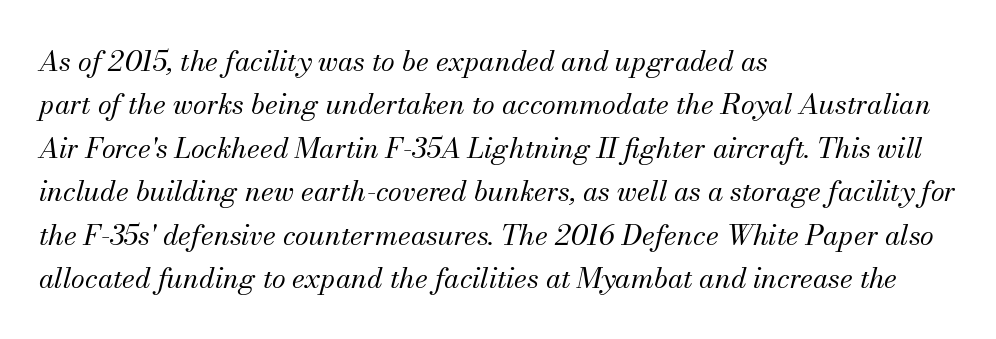
Q: Is the text bold? A: No.
Q: Is the text italic (slanted)? A: Yes, it leans right by about 13 degrees.
Q: Is the typeface a serif or a sans-serif typeface? A: Serif.
Q: Is the text underlined? A: No.
Q: How is the paragraph aligned? A: Left-aligned.
Q: Is the spacing between letters normal or unusually wide? A: Normal.
Q: Is the spacing between lines tight, normal or loose? A: Normal.
Q: Width (condensed, normal, or wide)? A: Normal.
Q: Stroke contrast? A: Medium.
Q: x-height? A: Small.
Q: Monospaced? A: No.
